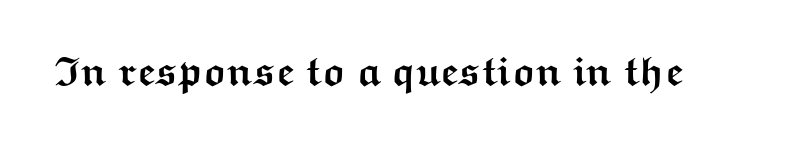
Q: Is the text bold? A: Yes.
Q: Is the text italic (slanted)? A: No, it is upright.
Q: Is the typeface a serif or a sans-serif typeface? A: Sans-serif.
Q: Is the text underlined? A: No.
Q: Is the spacing between letters normal or unusually wide? A: Normal.
Q: Width (condensed, normal, or wide)? A: Wide.
Q: Stroke contrast? A: Medium.
Q: x-height? A: Medium.
Q: Monospaced? A: No.
